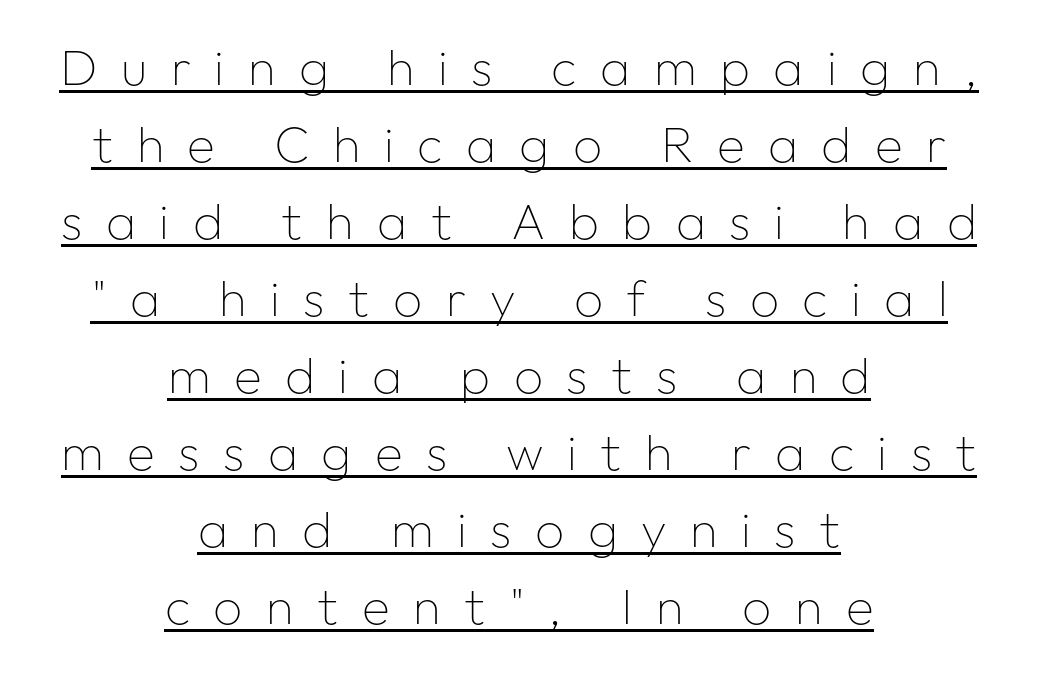
Q: Is the text bold? A: No.
Q: Is the text italic (slanted)? A: No, it is upright.
Q: Is the typeface a serif or a sans-serif typeface? A: Sans-serif.
Q: Is the text underlined? A: Yes.
Q: How is the paragraph aligned? A: Centered.
Q: Is the spacing between letters normal or unusually wide? A: Unusually wide.
Q: Is the spacing between lines tight, normal or loose? A: Normal.
Q: Width (condensed, normal, or wide)? A: Normal.
Q: Stroke contrast? A: Low.
Q: x-height? A: Medium.
Q: Monospaced? A: No.
